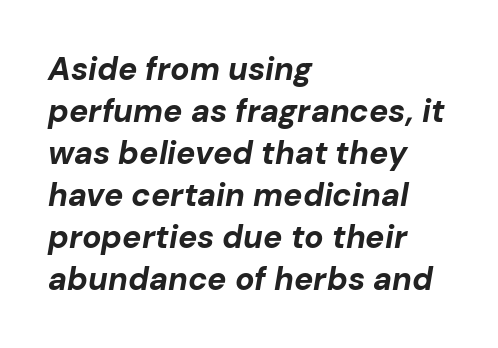
The image shows 32 px bold type, italic (leaning right); set left-aligned, normal line spacing (1.31x), normal letter spacing, not underlined; low stroke contrast and a medium x-height.
